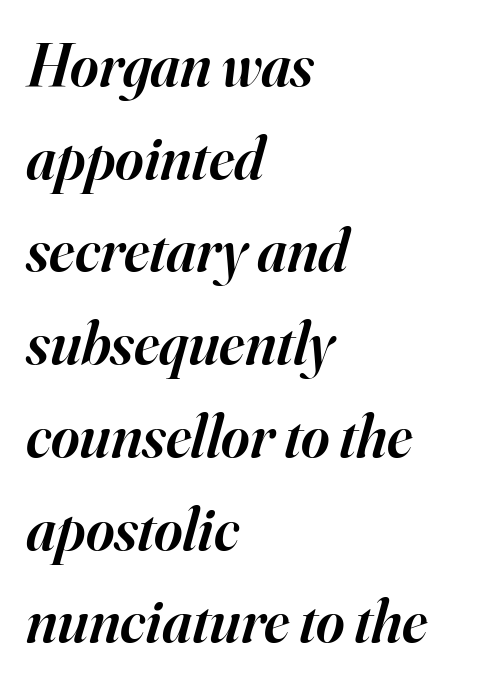
{"serif": "yes", "italic": "yes", "lean": "right", "slant_degrees": 16, "bold": "semi", "weight": "semibold", "width": "normal", "stroke_contrast": "high", "x_height": "small", "monospaced": "no", "underline": "no", "align": "left", "line_spacing": "normal", "line_spacing_ratio": 1.52, "letter_spacing": "normal", "letter_spacing_em": 0.0, "glyph_px": 61}
